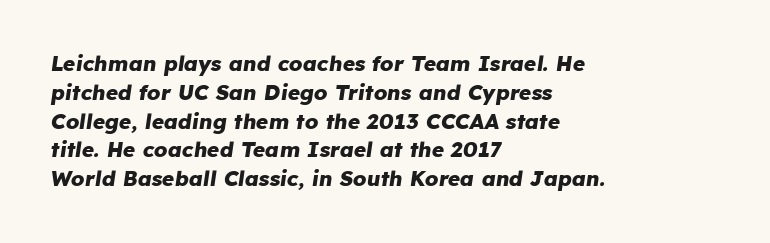
Q: Is the text bold? A: Yes.
Q: Is the text italic (slanted)? A: Yes, it leans right by about 8 degrees.
Q: Is the text underlined? A: No.
Q: How is the paragraph aligned? A: Left-aligned.
Q: Is the spacing between letters normal or unusually wide? A: Normal.
Q: Is the spacing between lines tight, normal or loose? A: Normal.
